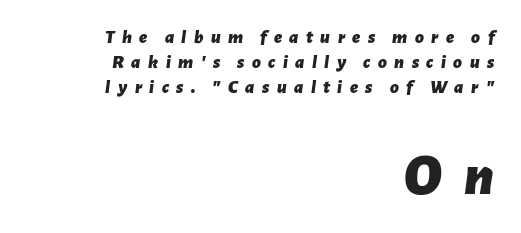
The image shows 57 px bold type, italic (leaning right); set right-aligned, normal line spacing (1.32x), unusually wide letter spacing (+0.39 em), not underlined; the second (bottom) block is 3.0x larger; low stroke contrast and a medium x-height.
